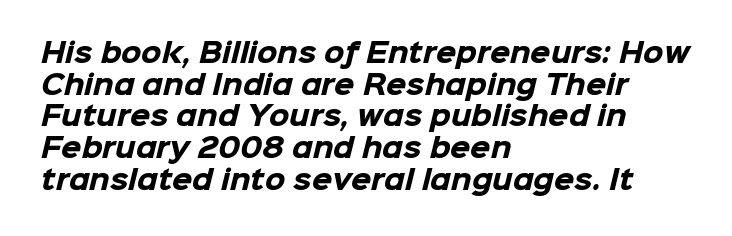
{"bold": "yes", "underline": "no", "align": "left", "line_spacing_ratio": 1.22, "letter_spacing": "normal", "letter_spacing_em": 0.0, "glyph_px": 26}
